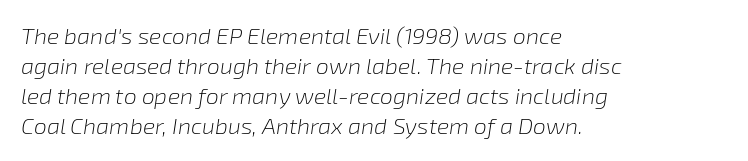
Does the copy run flush right? No — it runs flush left. Interline gaps are of average width in this sample. Observe the ordinary spacing: letters are neighbours, not strangers. The foot of each line stays bare and open.
